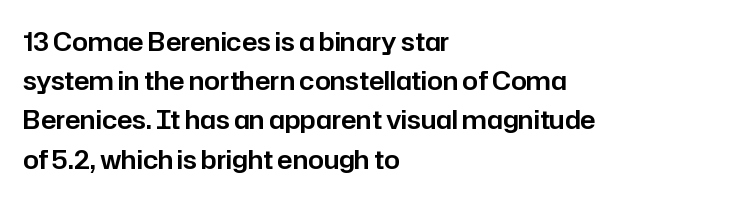
The image shows 25 px text type, upright; set left-aligned, normal line spacing (1.57x), normal letter spacing, not underlined.
